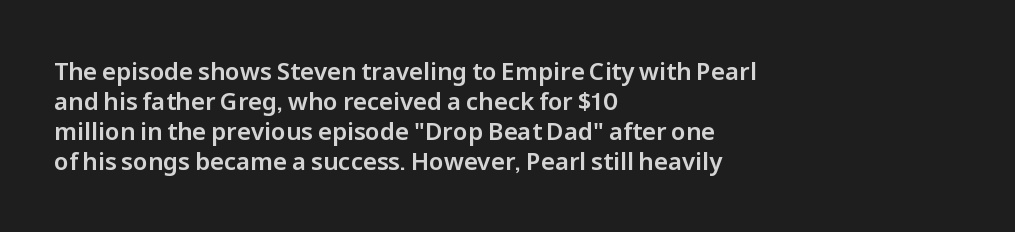
The lines in this sample share a left origin and differ only in where they stop. Tracking here is standard; glyphs follow each other at the usual distance. How would I describe the line gaps? Plain and ordinary. You can tell it's not italic because the verticals are truly vertical.
